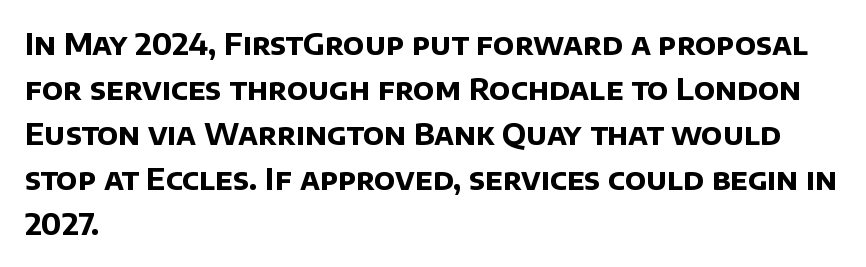
Q: Is the text bold? A: Yes.
Q: Is the typeface a serif or a sans-serif typeface? A: Sans-serif.
Q: Is the text underlined? A: No.
Q: How is the paragraph aligned? A: Left-aligned.
Q: Is the spacing between letters normal or unusually wide? A: Normal.
Q: Is the spacing between lines tight, normal or loose? A: Normal.
Q: Width (condensed, normal, or wide)? A: Normal.
Q: Stroke contrast? A: Low.
Q: x-height? A: Large.
Q: Monospaced? A: No.
